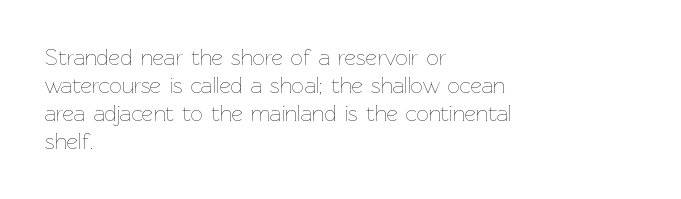
{"italic": "no", "bold": "no", "underline": "no", "align": "left", "line_spacing": "normal", "line_spacing_ratio": 1.27, "letter_spacing": "normal", "letter_spacing_em": 0.0, "glyph_px": 22}
